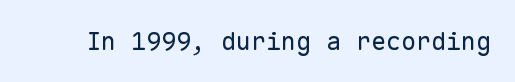
Q: Is the text bold? A: No.
Q: Is the text italic (slanted)? A: No, it is upright.
Q: Is the text underlined? A: No.
Q: Is the spacing between letters normal or unusually wide? A: Normal.
